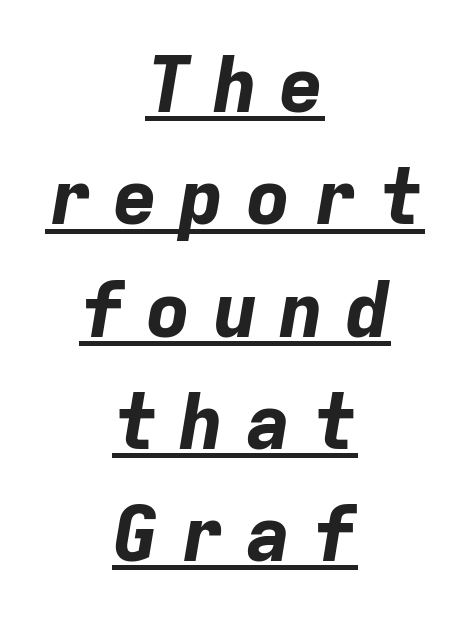
Q: Is the text bold? A: Yes.
Q: Is the text italic (slanted)? A: Yes, it leans right by about 9 degrees.
Q: Is the text underlined? A: Yes.
Q: How is the paragraph aligned? A: Centered.
Q: Is the spacing between letters normal or unusually wide? A: Unusually wide.
Q: Is the spacing between lines tight, normal or loose? A: Normal.
Q: Width (condensed, normal, or wide)? A: Normal.
Q: Stroke contrast? A: Low.
Q: x-height? A: Medium.
Q: Monospaced? A: Yes.
